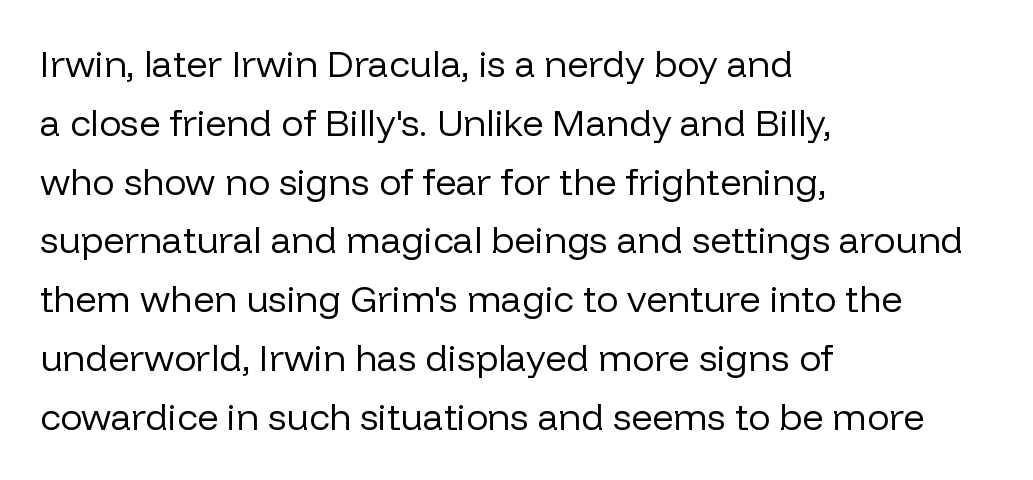
No chunkiness to these letters — they're not bold. Does the type have serifs? No, each stem ends abruptly. How would I describe the line gaps? Plain and ordinary. Teacher's note: observe the even left margin — that is flush-left alignment. The gap between lines stays unmarked.
